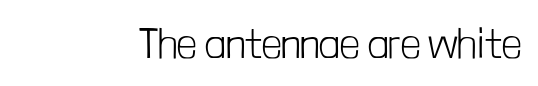
The image shows 43 px light, condensed sans-serif type, upright; set normal letter spacing, not underlined; low stroke contrast and a medium x-height.
